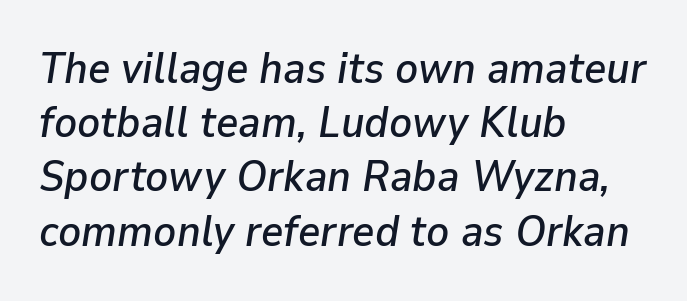
Q: Is the text italic (slanted)? A: Yes, it leans right by about 9 degrees.
Q: Is the text underlined? A: No.
Q: How is the paragraph aligned? A: Left-aligned.
Q: Is the spacing between letters normal or unusually wide? A: Normal.
Q: Is the spacing between lines tight, normal or loose? A: Normal.
Q: Width (condensed, normal, or wide)? A: Normal.
Q: Stroke contrast? A: Low.
Q: x-height? A: Medium.
Q: Monospaced? A: No.
